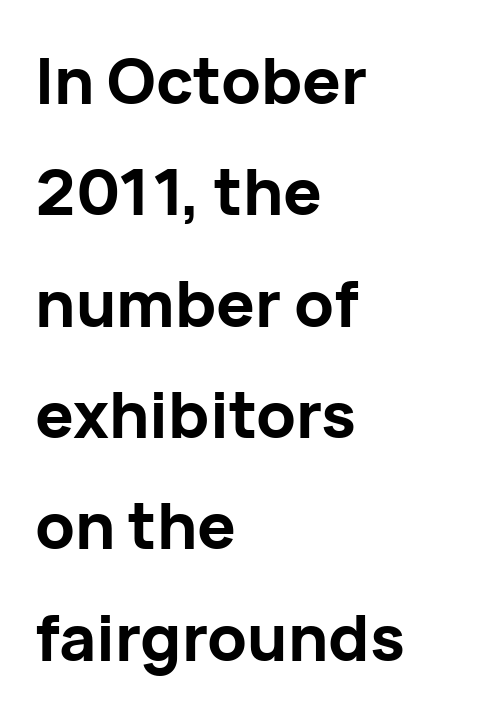
Q: Is the text bold? A: Yes.
Q: Is the text italic (slanted)? A: No, it is upright.
Q: Is the typeface a serif or a sans-serif typeface? A: Sans-serif.
Q: Is the text underlined? A: No.
Q: How is the paragraph aligned? A: Left-aligned.
Q: Is the spacing between letters normal or unusually wide? A: Normal.
Q: Width (condensed, normal, or wide)? A: Normal.
Q: Stroke contrast? A: Low.
Q: x-height? A: Medium.
Q: Monospaced? A: No.
